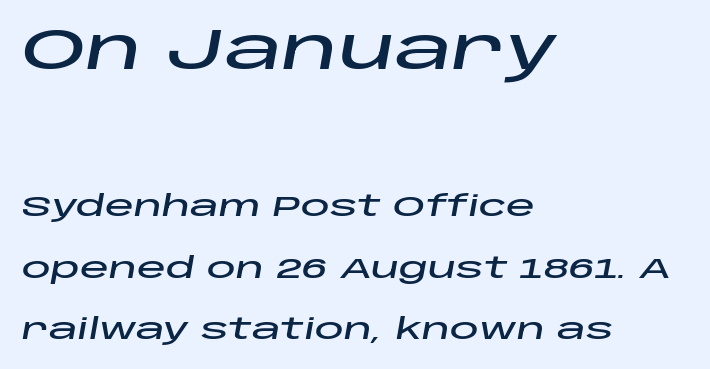
The image shows 58 px wide type, italic (leaning right); set left-aligned, loose line spacing (2.13x), normal letter spacing, not underlined; the first (top) block is 2.0x larger; low stroke contrast and a large x-height.
